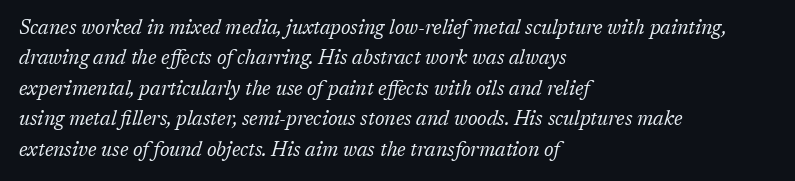
Vertical spacing — default. Stems and bowls with no extra thickness — not bold. Does the copy run flush right? No — it runs flush left. This rendering leaves character spacing at its baseline value. The axis of the letterforms is tilted away from vertical.
